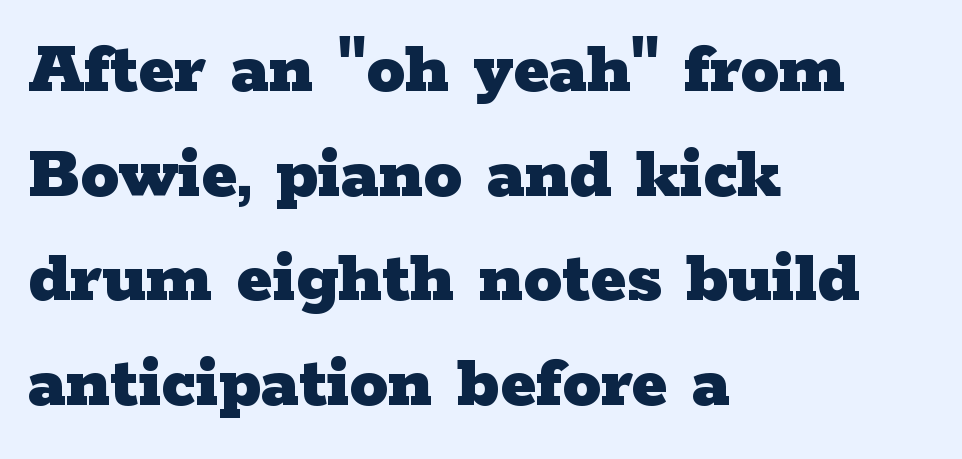
The image shows 77 px heavy, wide serif type, upright; set left-aligned, normal line spacing (1.36x), normal letter spacing, not underlined; low stroke contrast and a medium x-height.
